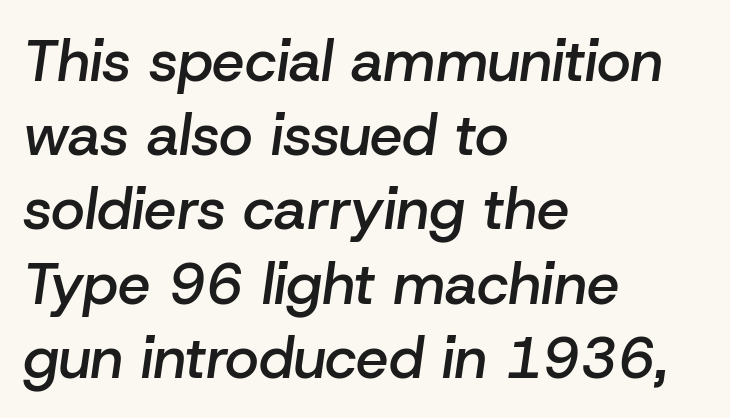
{"italic": "yes", "lean": "right", "slant_degrees": 8, "bold": "semi", "weight": "semibold", "width": "normal", "stroke_contrast": "low", "x_height": "medium", "monospaced": "no", "underline": "no", "align": "left", "line_spacing": "normal", "line_spacing_ratio": 1.28, "letter_spacing": "normal", "letter_spacing_em": 0.0, "glyph_px": 58}
